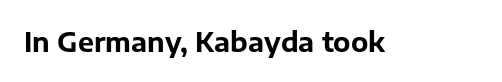
Q: Is the text bold? A: Yes.
Q: Is the text italic (slanted)? A: No, it is upright.
Q: Is the text underlined? A: No.
Q: Is the spacing between letters normal or unusually wide? A: Normal.
